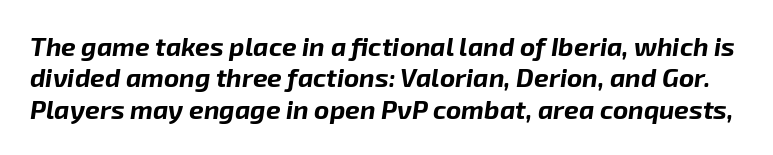
Q: Is the text bold? A: Yes.
Q: Is the text italic (slanted)? A: Yes, it leans right by about 8 degrees.
Q: Is the text underlined? A: No.
Q: Is the spacing between letters normal or unusually wide? A: Normal.
